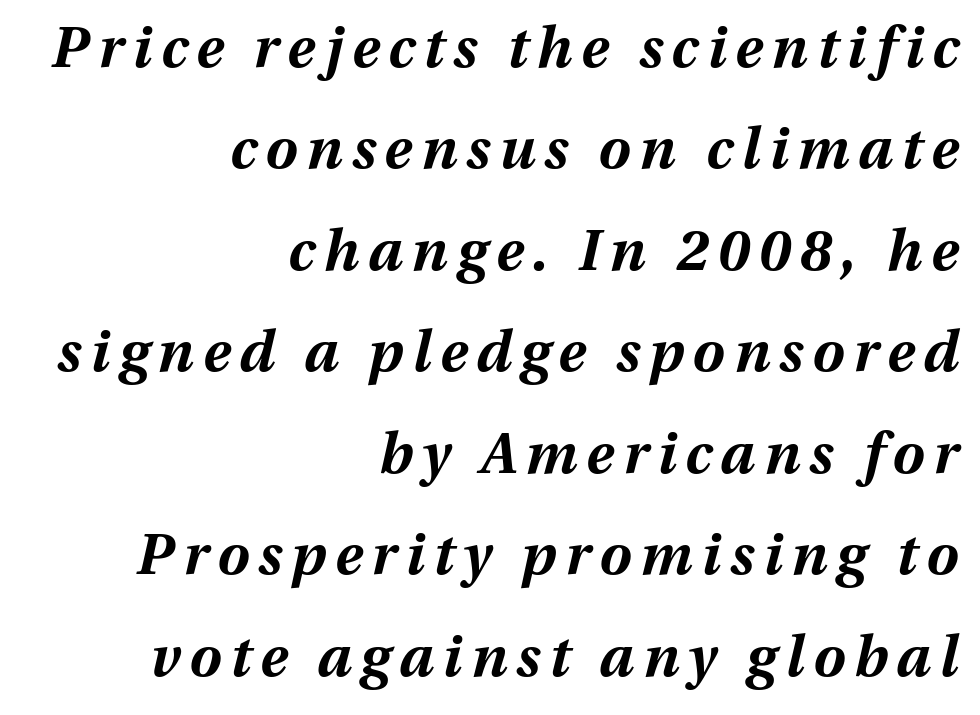
Q: Is the text bold? A: Yes.
Q: Is the text italic (slanted)? A: Yes, it leans right by about 13 degrees.
Q: Is the text underlined? A: No.
Q: How is the paragraph aligned? A: Right-aligned.
Q: Width (condensed, normal, or wide)? A: Normal.
Q: Stroke contrast? A: Medium.
Q: x-height? A: Medium.
Q: Monospaced? A: No.
